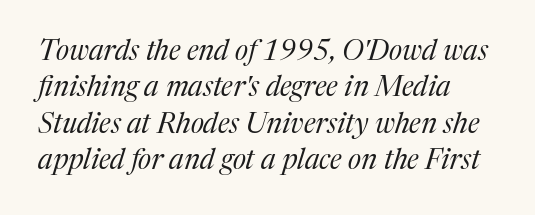
Does the leading feel generous? No, just average. This sample is left-justified, so line endings fall wherever the words run out. On a weight scale, this lands at 450 or below. The characters display serif detailing at their extremities. This sample uses an oblique cut, with every glyph tilted off the vertical. Glyph-to-glyph distance matches everyday printed text.
